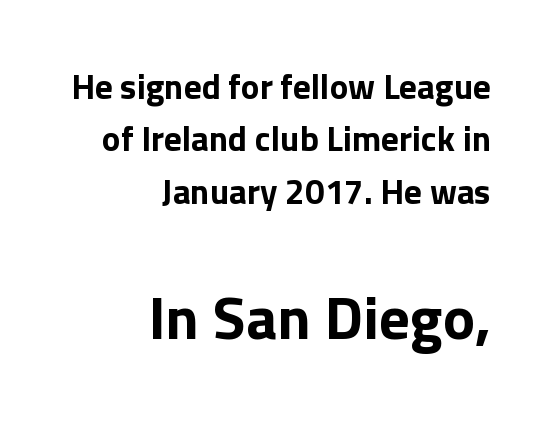
Layout note: lines flush right. The text was rendered using a sans face with plain stroke endings. There is no visible air inserted between adjacent glyphs. Do the letters lean? They stand straight.
